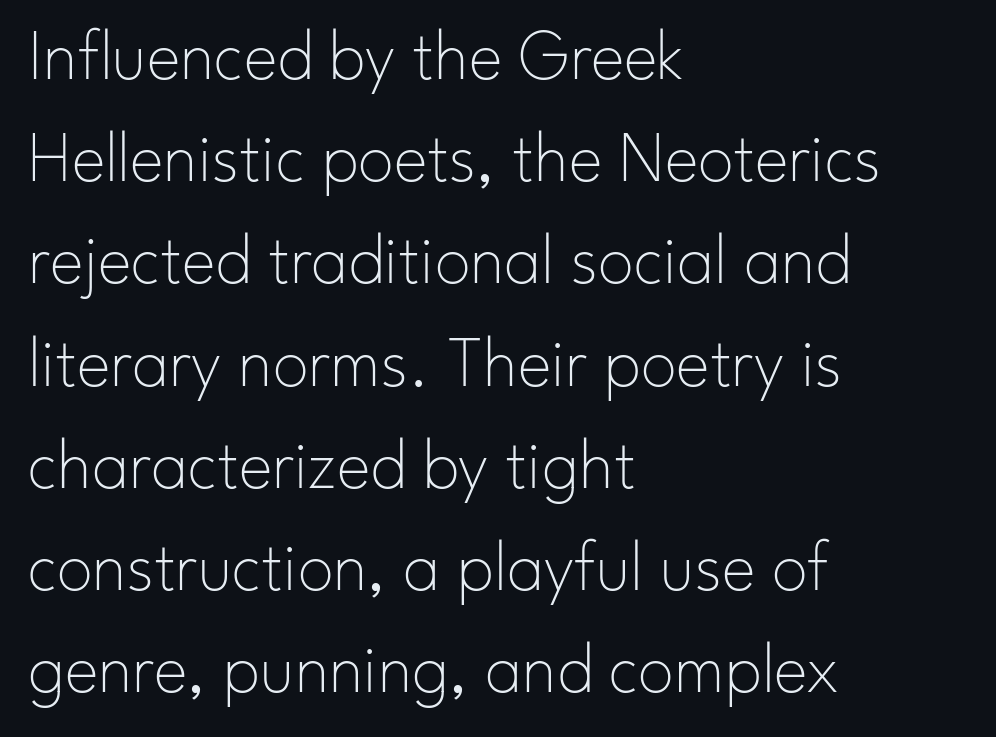
Is there much room between lines? A standard amount, neither cramped nor airy. Compared with a typical body face, this is equally light or lighter still. Observe the ordinary spacing: letters are neighbours, not strangers. The face used here is proportionally spaced, like ordinary book or web type.
